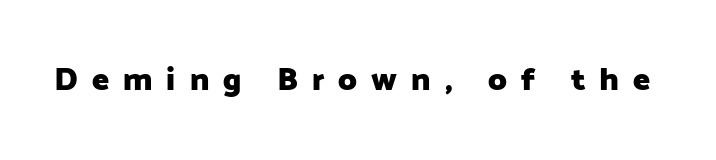
{"serif": "no", "italic": "no", "bold": "yes", "weight": "heavy", "width": "normal", "stroke_contrast": "low", "x_height": "medium", "monospaced": "no", "underline": "no", "letter_spacing": "wide", "letter_spacing_em": 0.44, "glyph_px": 32}
